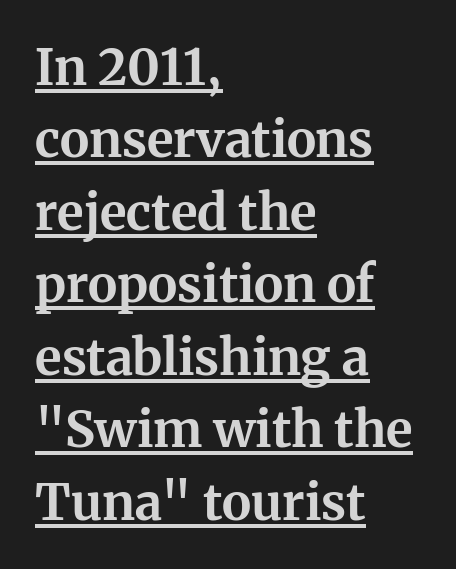
Designer's note — italics off, roman on. The rendering keeps characters at their native spacing. This block has exactly the height ordinary leading produces. These lines are rendered in a variable-pitch font. Short and long lines alike share a common starting point at left.
